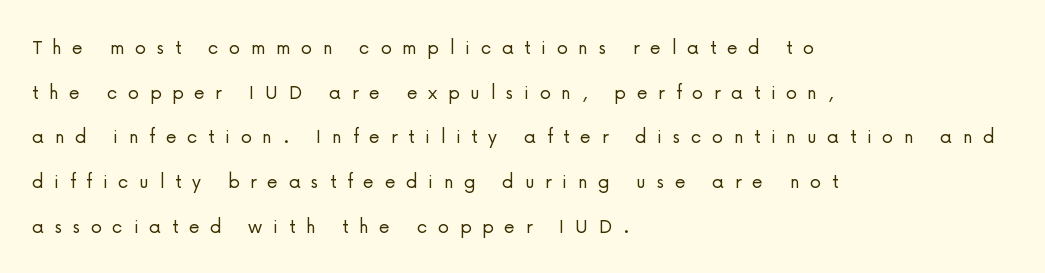
Q: Is the text bold? A: No.
Q: Is the text italic (slanted)? A: No, it is upright.
Q: Is the text underlined? A: No.
Q: How is the paragraph aligned? A: Left-aligned.
Q: Is the spacing between letters normal or unusually wide? A: Unusually wide.
Q: Is the spacing between lines tight, normal or loose? A: Loose.
